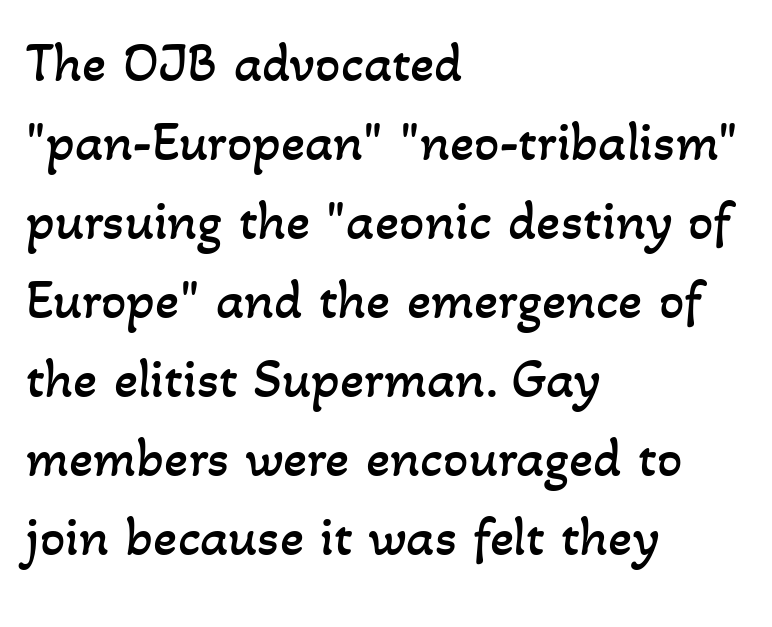
The image shows 56 px regular-weight type; set left-aligned, normal line spacing (1.41x), normal letter spacing, not underlined; low stroke contrast and a small x-height.
